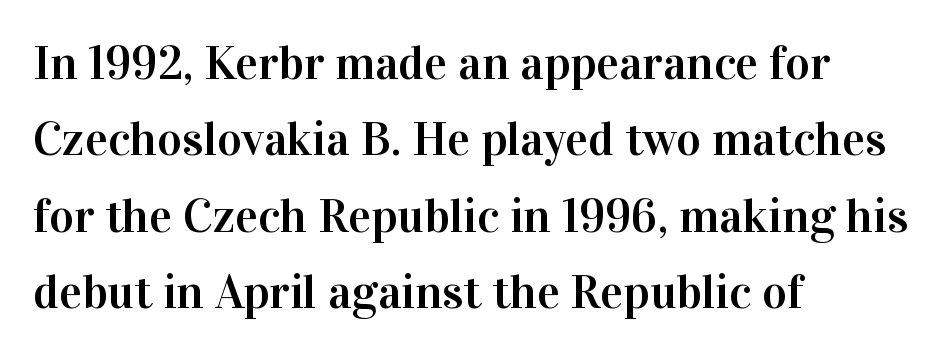
This rendering employs a face with finishing strokes, i.e., a serif. The tracking reads as untouched default to a designer's eye. The gap between lines stays unmarked. Horizontal alignment here is leftward, the default for most running prose. Ordinary non-slanted type is in use.
